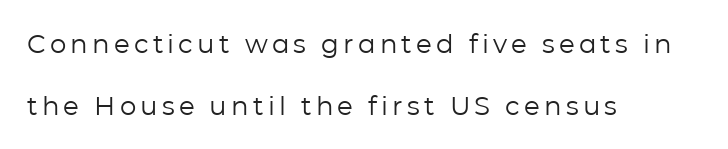
The image shows 26 px text type, upright; set left-aligned, loose line spacing (2.37x), not underlined.
